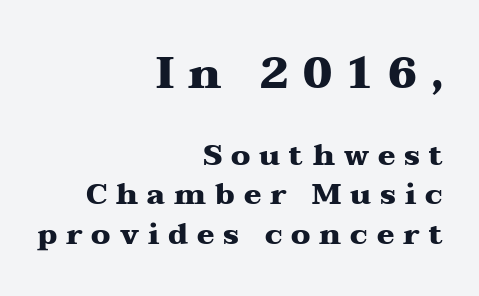
Is this a fixed-width face? No — the glyphs have proportional, varying widths. Note: serifs present on the glyphs. Character size in the leading block exceeds that of the trailing block. It's the straight-up-and-down kind of type. Notice how the passage keeps a crisp vertical edge on the right only. Check the space under the baseline: it is left empty.
